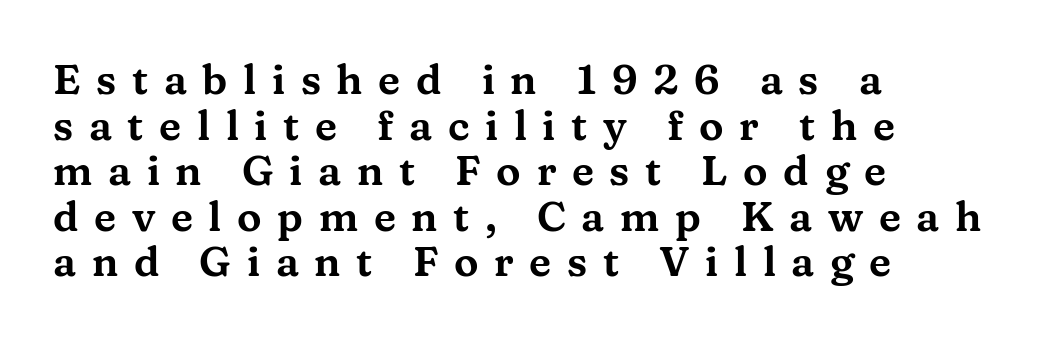
The image shows 41 px wide serif type, upright; set left-aligned, tight line spacing (1.11x), unusually wide letter spacing (+0.38 em), not underlined; medium stroke contrast and a medium x-height.
